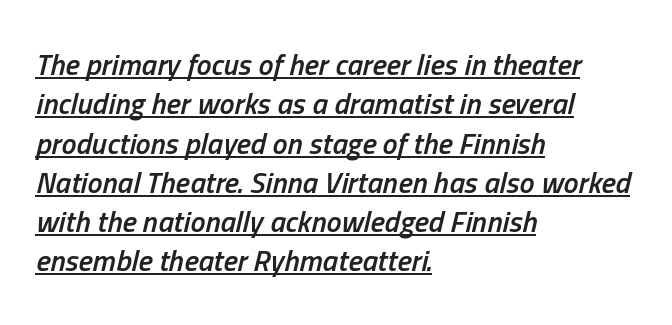
The image shows 30 px semibold, condensed type, italic (leaning right); set left-aligned, normal line spacing (1.31x), normal letter spacing, underlined; low stroke contrast and a medium x-height.
